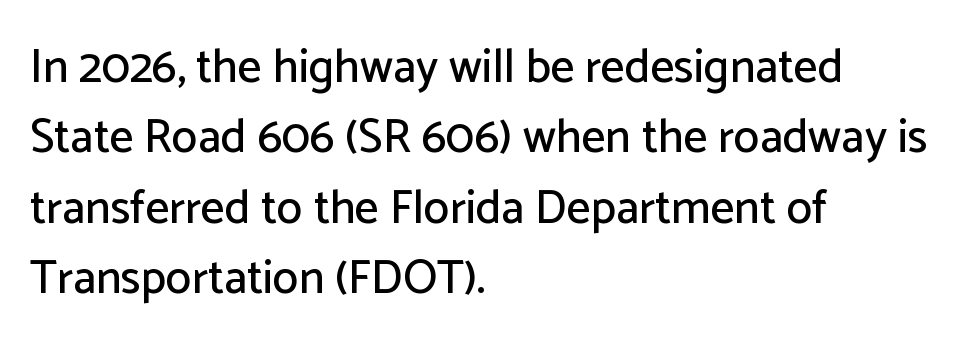
Q: Is the text italic (slanted)? A: No, it is upright.
Q: Is the typeface a serif or a sans-serif typeface? A: Sans-serif.
Q: Is the text underlined? A: No.
Q: How is the paragraph aligned? A: Left-aligned.
Q: Is the spacing between letters normal or unusually wide? A: Normal.
Q: Is the spacing between lines tight, normal or loose? A: Normal.
Q: Width (condensed, normal, or wide)? A: Normal.
Q: Stroke contrast? A: Low.
Q: x-height? A: Medium.
Q: Monospaced? A: No.
